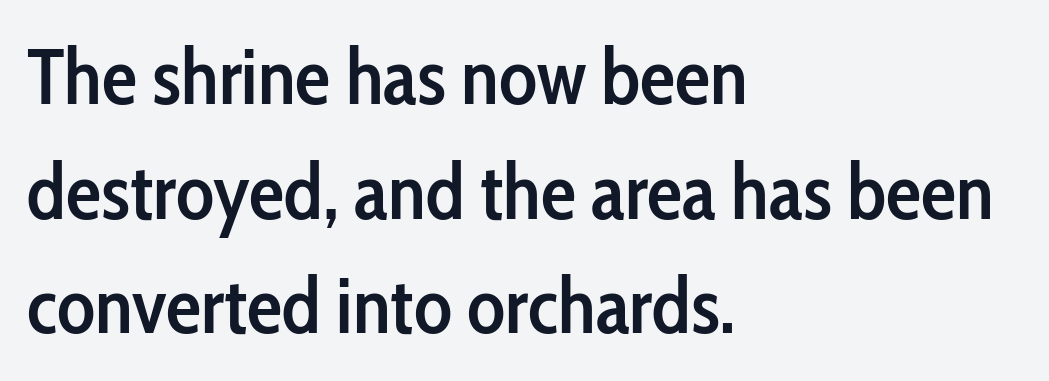
The image shows 79 px semibold, condensed sans-serif type, upright; set left-aligned, normal line spacing (1.45x), normal letter spacing, not underlined; low stroke contrast and a medium x-height.
